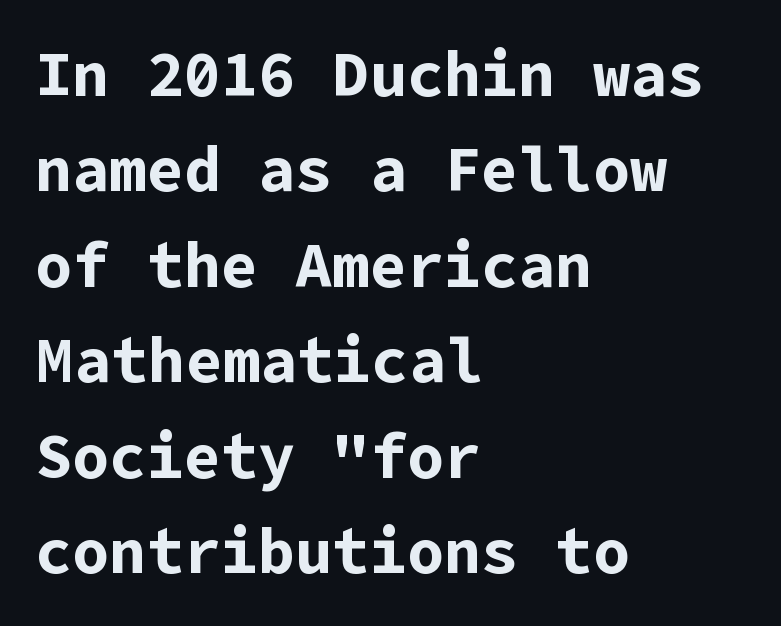
The passage is arranged the way most books set body copy — flush left. The rendering uses a moderate line-height, typical for paragraphs. Typographically, this falls in the sans-serif category. Plenty of ink on the page — the face is bold. Notice how the stems are strictly vertical — no italics here.
